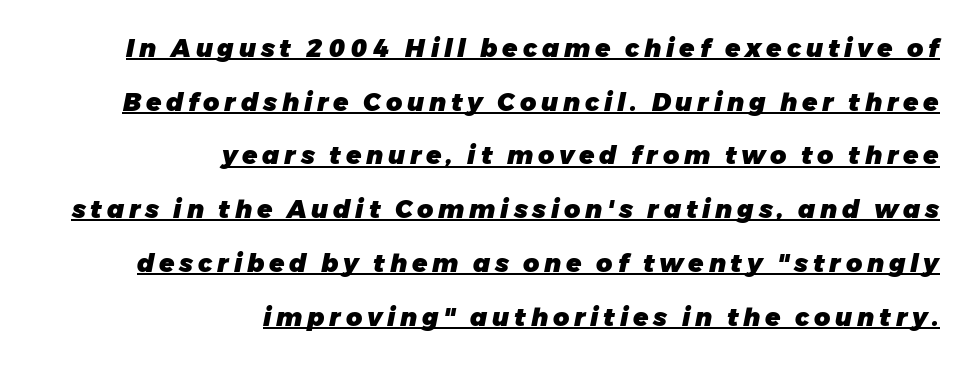
The image shows 25 px bold type, italic (leaning right); set right-aligned, loose line spacing (2.15x), underlined.
